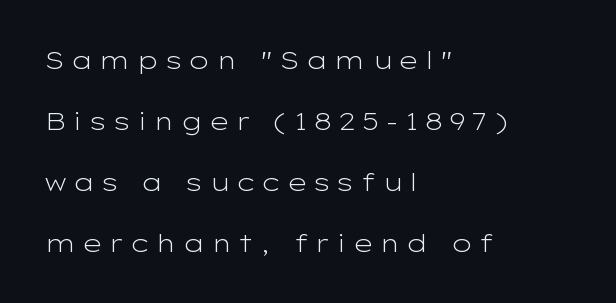
The image shows 25 px text type, upright; set left-aligned, loose line spacing (2.44x), unusually wide letter spacing (+0.22 em), not underlined.
